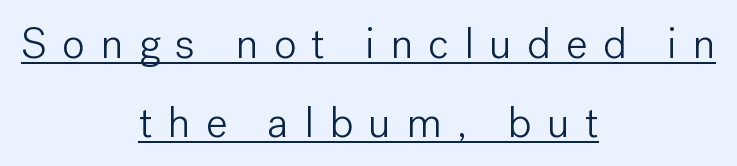
The image shows 43 px light sans-serif type, upright; set centered, line spacing 1.83x, unusually wide letter spacing (+0.35 em), underlined; low stroke contrast and a medium x-height.
